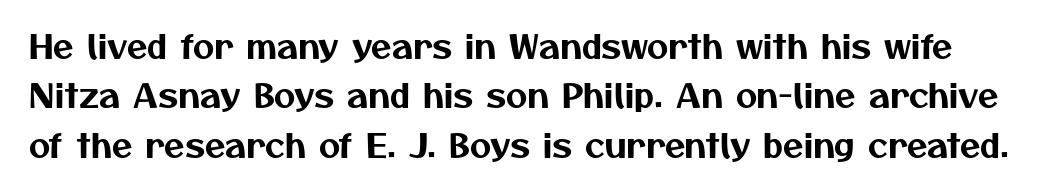
Q: Is the typeface a serif or a sans-serif typeface? A: Sans-serif.
Q: Is the text underlined? A: No.
Q: Is the spacing between letters normal or unusually wide? A: Normal.
Q: Is the spacing between lines tight, normal or loose? A: Normal.
Q: Width (condensed, normal, or wide)? A: Normal.
Q: Stroke contrast? A: Medium.
Q: x-height? A: Medium.
Q: Monospaced? A: No.
